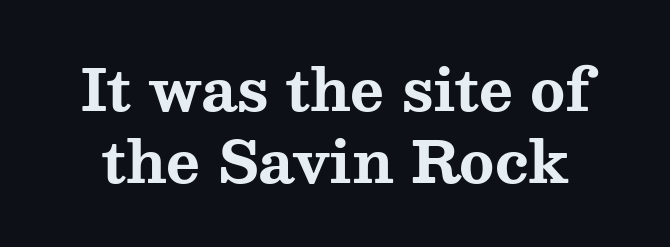
In terms of letterform style, serifs are clearly present. Students, note that the glyphs here touch the page at normal intervals. Here the designer chose a conventional face with non-uniform glyph widths. Plain, unruled lines of type. These lines carry a lot of weight — the face is fully bold.
